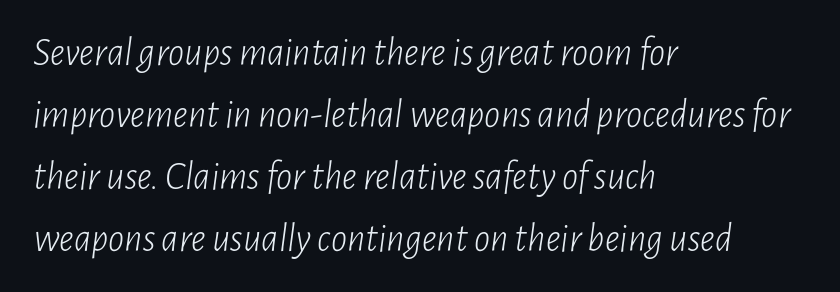
No extra ink here — the face is not bold. The type is set solid horizontally, with unmodified tracking. Is this a fixed-width face? No — the glyphs have proportional, varying widths. The glyphs are unaccompanied by any horizontal stroke below them. The typesetter chose a ragged-right arrangement here.
